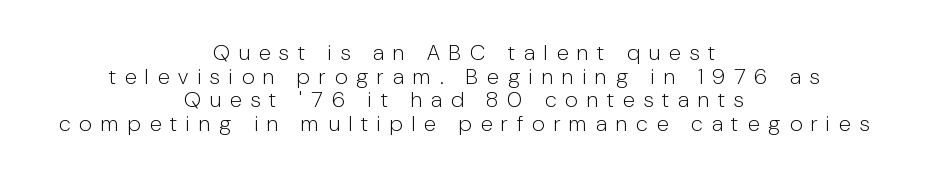
These lines were composed using upright roman letters. Someone cranked the tracking dial way up on this one. Leading is clearly below the norm, producing a dense column. Ink coverage per letter is moderate at most.
